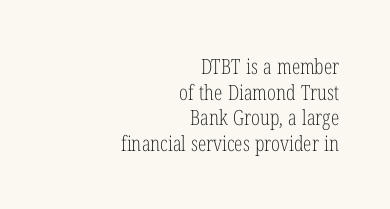
Q: Is the text bold? A: No.
Q: Is the text italic (slanted)? A: No, it is upright.
Q: Is the text underlined? A: No.
Q: How is the paragraph aligned? A: Right-aligned.
Q: Is the spacing between letters normal or unusually wide? A: Normal.
